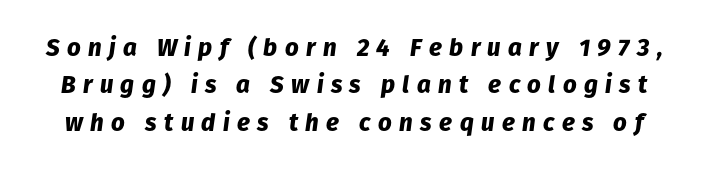
The image shows 24 px bold type, italic (leaning right); set normal line spacing (1.56x), unusually wide letter spacing (+0.31 em), not underlined.
